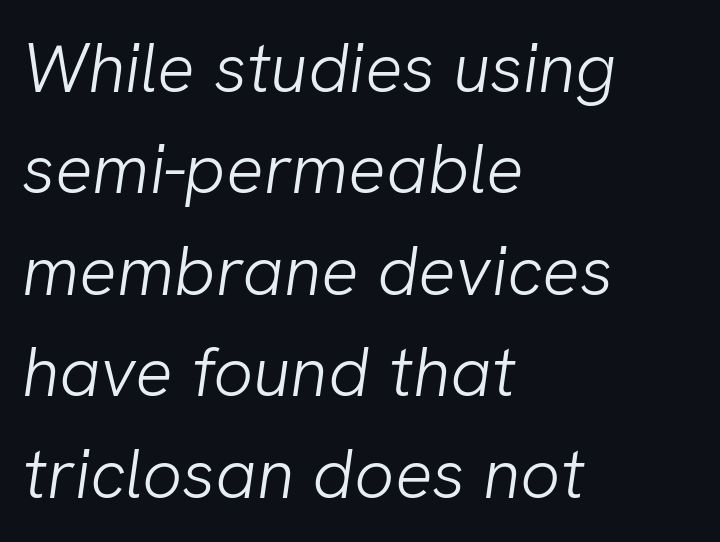
The image shows 70 px light sans-serif type; set left-aligned, normal line spacing (1.45x), normal letter spacing, not underlined; low stroke contrast and a medium x-height.
